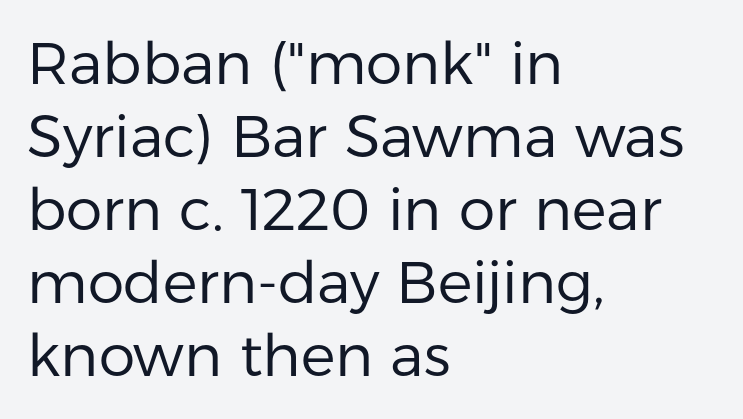
Q: Is the text bold? A: No.
Q: Is the text italic (slanted)? A: No, it is upright.
Q: Is the typeface a serif or a sans-serif typeface? A: Sans-serif.
Q: Is the text underlined? A: No.
Q: How is the paragraph aligned? A: Left-aligned.
Q: Is the spacing between letters normal or unusually wide? A: Normal.
Q: Is the spacing between lines tight, normal or loose? A: Normal.
Q: Width (condensed, normal, or wide)? A: Normal.
Q: Stroke contrast? A: Low.
Q: x-height? A: Medium.
Q: Monospaced? A: No.
